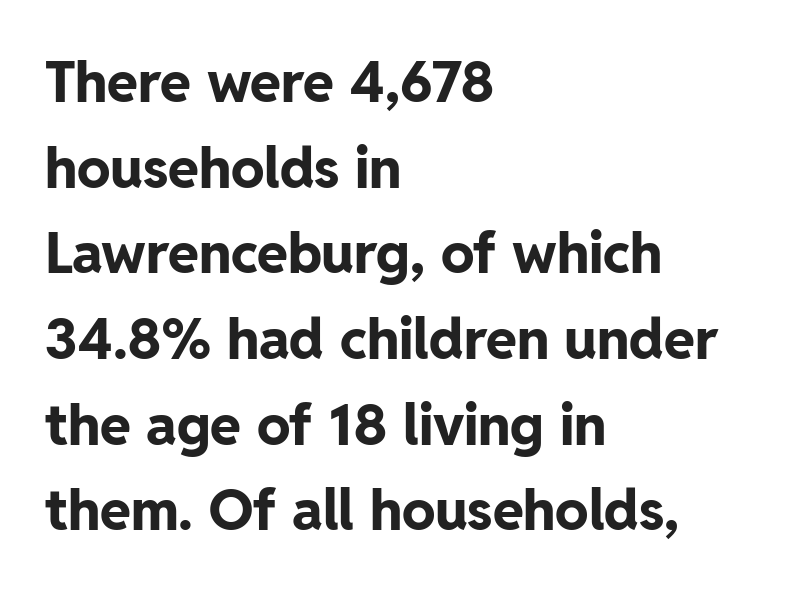
The letters stand straight up with perfectly vertical stems. The letters advance in unequal steps, a hallmark of proportional type. Type style note: lacks serifs. Between one letter and the next there's only the usual sliver of space.
